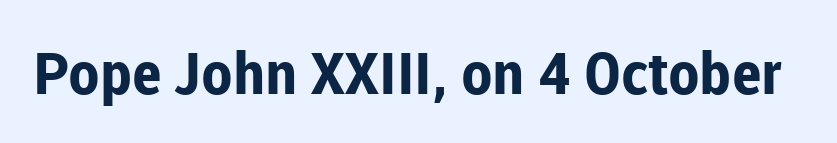
Proportional: the letters do not fall into vertical columns. These lines were composed using upright roman letters. Quick note: underline off. Look at the bottom of the vertical strokes: they stop flat, with no serifs. Look at the stroke-to-counter ratio: heavy, a bold.
